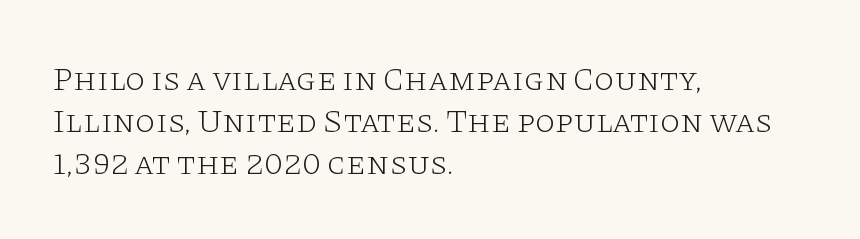
Q: Is the text bold? A: No.
Q: Is the text italic (slanted)? A: No, it is upright.
Q: Is the typeface a serif or a sans-serif typeface? A: Serif.
Q: Is the text underlined? A: No.
Q: How is the paragraph aligned? A: Left-aligned.
Q: Is the spacing between letters normal or unusually wide? A: Normal.
Q: Is the spacing between lines tight, normal or loose? A: Normal.
Q: Width (condensed, normal, or wide)? A: Wide.
Q: Stroke contrast? A: Low.
Q: x-height? A: Large.
Q: Monospaced? A: No.
